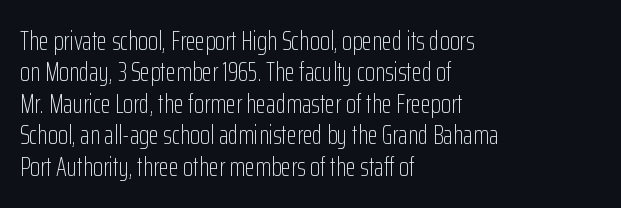
What stands out about the letter spacing? Nothing — it is the standard amount. The rendering anchors every line to the left-hand side. A light-to-regular cut is what we see here. Ordinary non-slanted type is in use.
